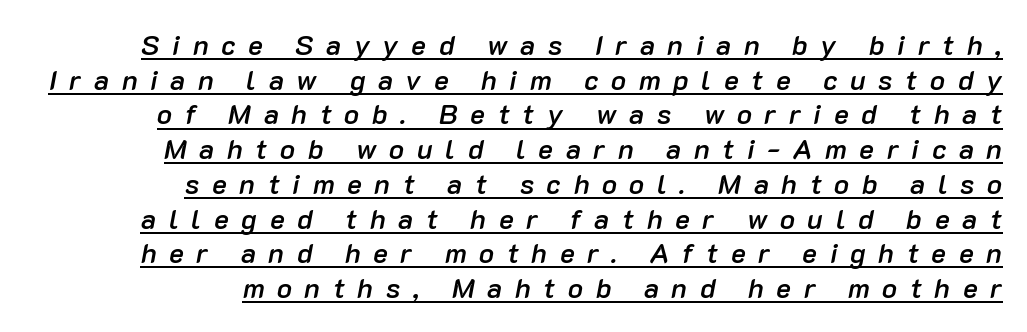
Q: Is the text bold? A: Semi-bold.
Q: Is the text italic (slanted)? A: Yes, it leans right by about 10 degrees.
Q: Is the text underlined? A: Yes.
Q: How is the paragraph aligned? A: Right-aligned.
Q: Is the spacing between letters normal or unusually wide? A: Unusually wide.
Q: Width (condensed, normal, or wide)? A: Normal.
Q: Stroke contrast? A: Low.
Q: x-height? A: Medium.
Q: Monospaced? A: No.
